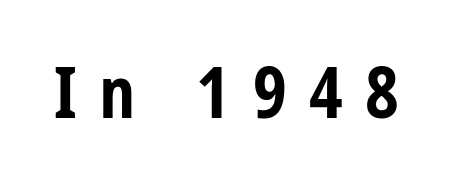
Posture: vertical. Does the weight exceed regular? Yes, all the way to bold. Spacing verdict: proportional, widths tailored to each character. Has an underline been added? It has not. Tracking here is generous; glyphs stand well apart from one another.
